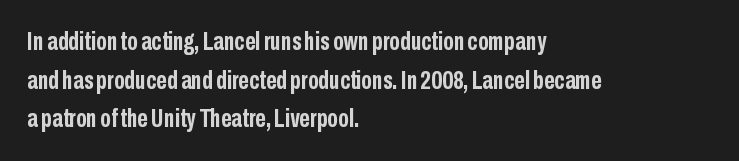
The image shows 26 px bold type, upright; set left-aligned, normal line spacing (1.49x), normal letter spacing, not underlined.
